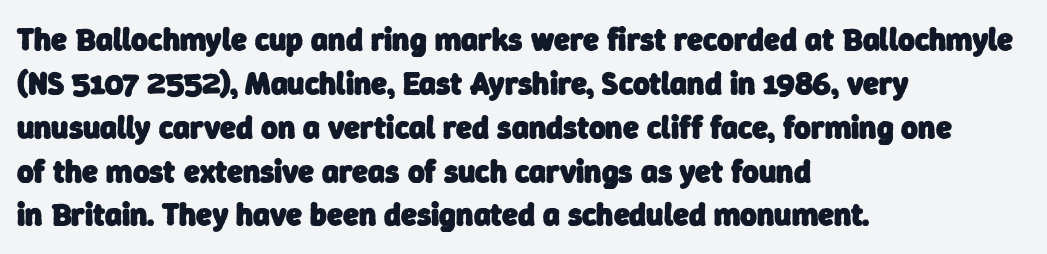
{"serif": "no", "bold": "yes", "weight": "heavy", "width": "normal", "stroke_contrast": "low", "x_height": "medium", "monospaced": "no", "underline": "no", "align": "left", "line_spacing": "normal", "line_spacing_ratio": 1.37, "letter_spacing": "normal", "letter_spacing_em": 0.0, "glyph_px": 32}
